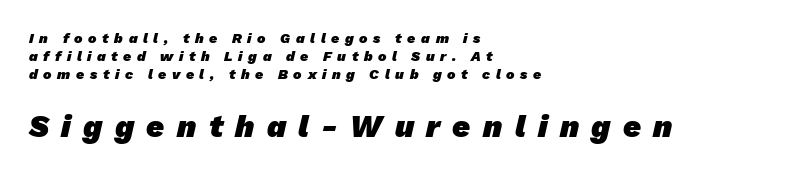
Q: Is the text bold? A: Yes.
Q: Is the typeface a serif or a sans-serif typeface? A: Sans-serif.
Q: Is the text underlined? A: No.
Q: How is the paragraph aligned? A: Left-aligned.
Q: Is the spacing between letters normal or unusually wide? A: Unusually wide.
Q: Is the spacing between lines tight, normal or loose? A: Normal.
Q: Which block of text is set in a larger size, the first (top) or the second (bottom)? A: The second (bottom) one.
Q: Width (condensed, normal, or wide)? A: Normal.
Q: Stroke contrast? A: Low.
Q: x-height? A: Medium.
Q: Monospaced? A: No.
